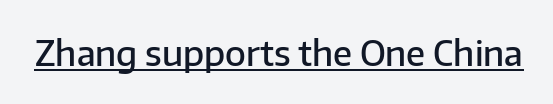
The image shows 34 px semibold sans-serif type, upright; set normal letter spacing, underlined; low stroke contrast and a medium x-height.
